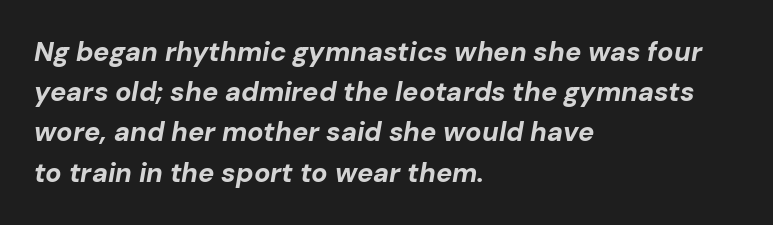
The image shows 27 px bold type, italic (leaning right); set left-aligned, normal line spacing (1.49x), normal letter spacing, not underlined.
